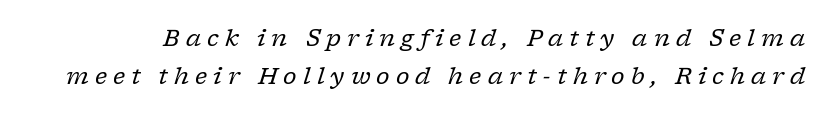
Compared with typical body copy, the letter spacing here is much looser. The typography opts for an oblique posture over an upright one. Only glyphs here, with clear space below each row. This reads as an unemphasized weight, regular at the heaviest.
